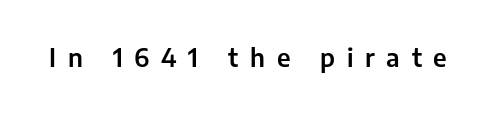
{"italic": "no", "underline": "no", "letter_spacing": "wide", "letter_spacing_em": 0.47, "glyph_px": 25}
